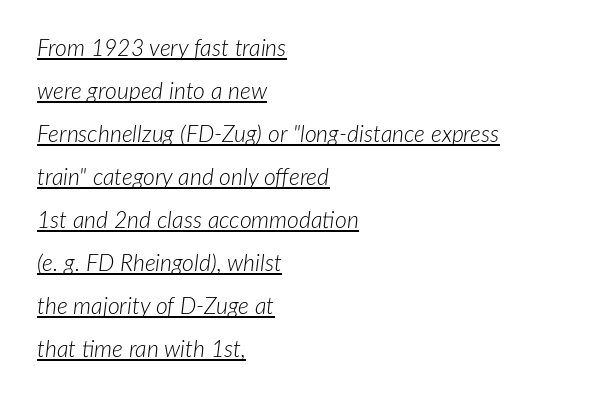
The image shows 23 px text type, italic (leaning right); set left-aligned, line spacing 1.87x, normal letter spacing, underlined.
